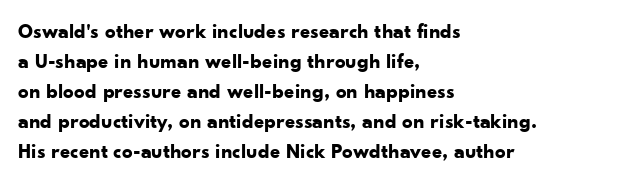
Q: Is the text bold? A: Yes.
Q: Is the text italic (slanted)? A: No, it is upright.
Q: Is the text underlined? A: No.
Q: How is the paragraph aligned? A: Left-aligned.
Q: Is the spacing between letters normal or unusually wide? A: Normal.
Q: Is the spacing between lines tight, normal or loose? A: Normal.
